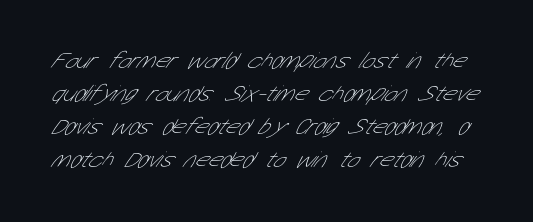
Q: Is the text bold? A: No.
Q: Is the text underlined? A: No.
Q: Is the spacing between letters normal or unusually wide? A: Normal.
Q: Is the spacing between lines tight, normal or loose? A: Normal.
